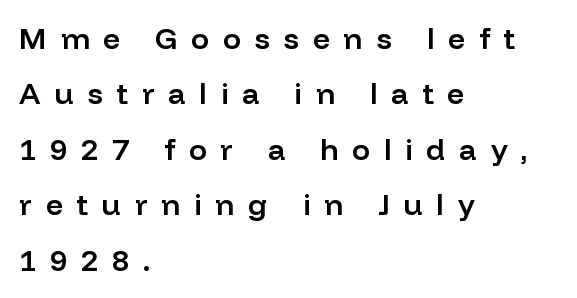
Q: Is the text bold? A: Semi-bold.
Q: Is the text italic (slanted)? A: No, it is upright.
Q: Is the typeface a serif or a sans-serif typeface? A: Sans-serif.
Q: Is the text underlined? A: No.
Q: How is the paragraph aligned? A: Left-aligned.
Q: Is the spacing between letters normal or unusually wide? A: Unusually wide.
Q: Width (condensed, normal, or wide)? A: Normal.
Q: Stroke contrast? A: Low.
Q: x-height? A: Medium.
Q: Monospaced? A: No.
